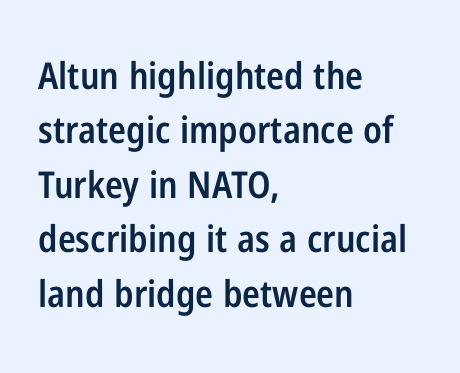
Varying glyph widths throughout — classic text-font behaviour. The glyphs in this specimen are sans serif. Caption: multi-line text, flush left, ragged right. Tracking value appears to be zero — textbook default spacing.
